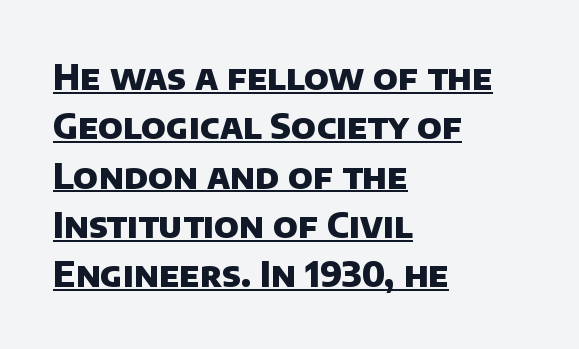
Strong, thick strokes mark this as bold type. Think of a printed novel: that variable character pitch is what you see here. These lines keep a tight, regular rhythm from letter to letter. The paragraph shown leans on its left margin.
